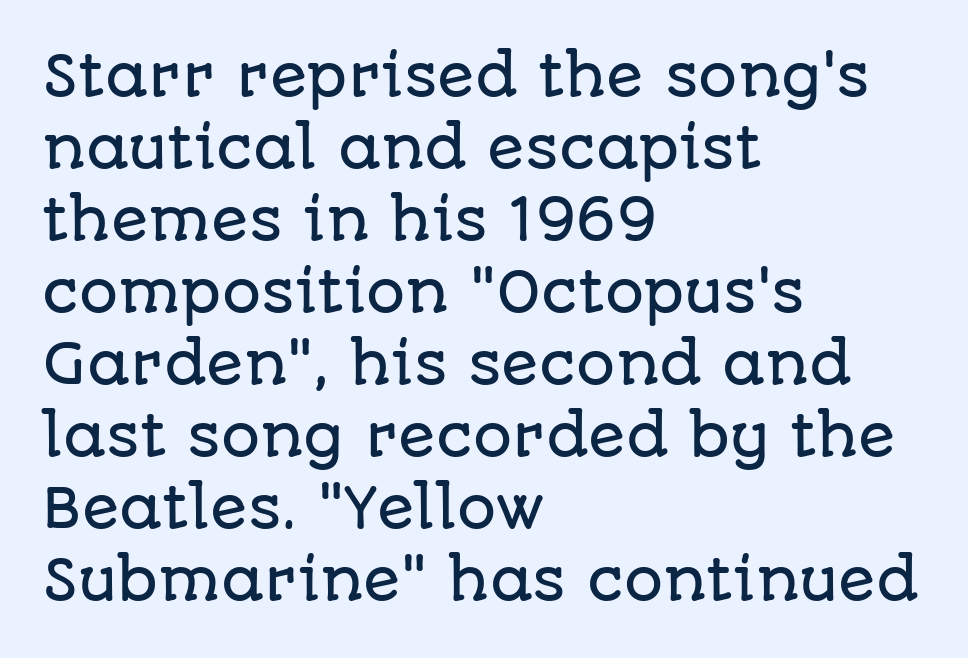
The image shows 55 px sans-serif type, upright; set left-aligned, normal line spacing (1.31x), normal letter spacing, not underlined; low stroke contrast and a large x-height.
